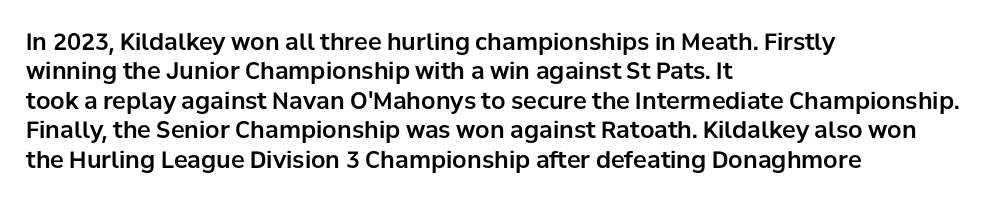
{"italic": "no", "underline": "no", "align": "left", "line_spacing": "normal", "line_spacing_ratio": 1.28, "letter_spacing": "normal", "letter_spacing_em": 0.0, "glyph_px": 23}
